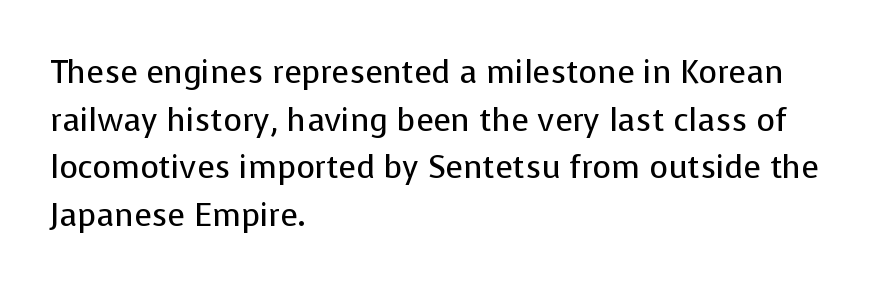
Font category for this specimen: sans-serif. Compared with a centered layout, this one pins lines to the left instead. On a weight scale, this lands at 450 or below. Descenders hang freely into open space.
